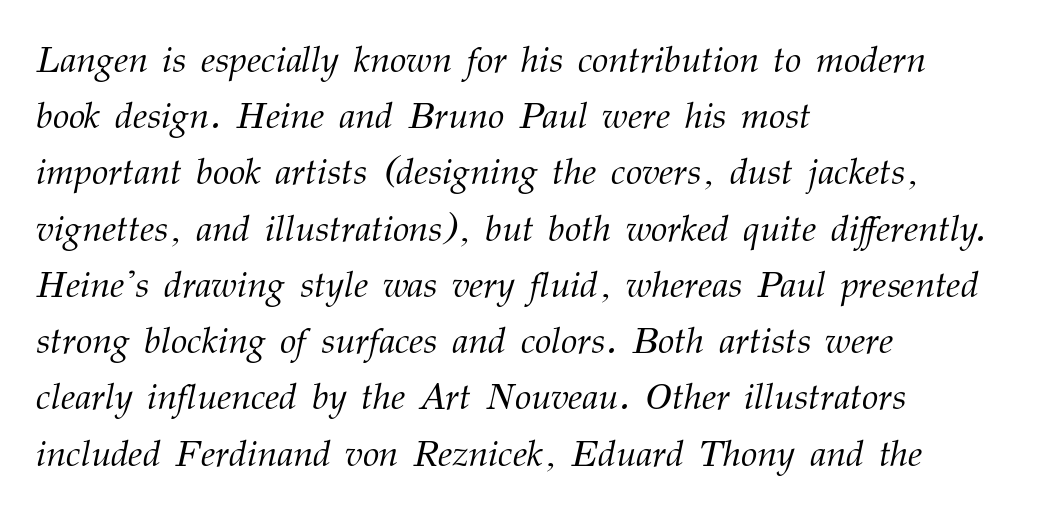
{"serif": "yes", "italic": "yes", "lean": "right", "slant_degrees": 12, "bold": "no", "weight": "light", "width": "normal", "stroke_contrast": "medium", "x_height": "medium", "monospaced": "no", "underline": "no", "align": "left", "line_spacing": "normal", "line_spacing_ratio": 1.52, "letter_spacing": "normal", "letter_spacing_em": 0.0, "glyph_px": 37}
